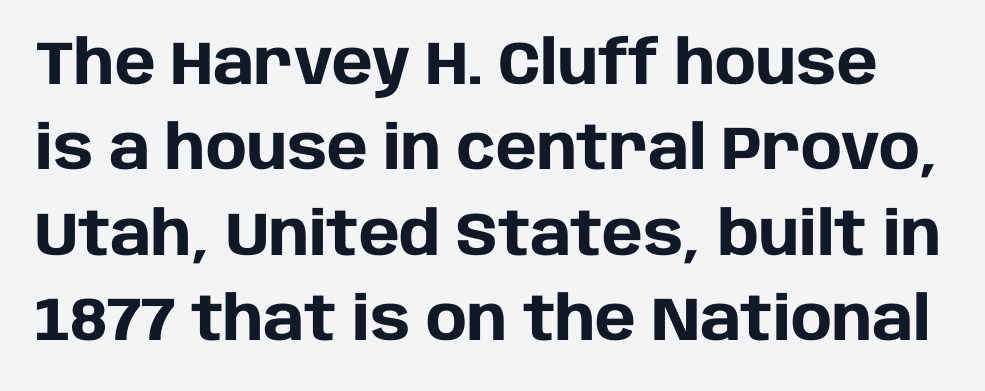
The rendering shows plain stroke endings on the letterforms — a sans-serif design. Note the varied advance widths — an 'i' is clearly narrower than an 'm'. Each word holds together tightly as a unit, with standard inter-letter gaps. Descender tails drop into unmarked territory. The typography opts for an upright posture over an oblique one. Students, this is bold: see how much ink each stroke carries.
